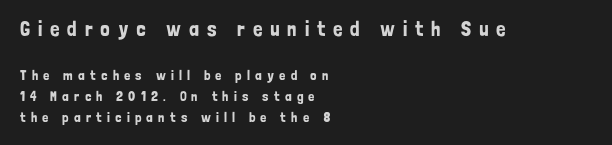
The image shows 21 px text type, upright; set left-aligned, normal line spacing (1.51x), unusually wide letter spacing (+0.37 em), not underlined; the first (top) block is 1.5x larger.
